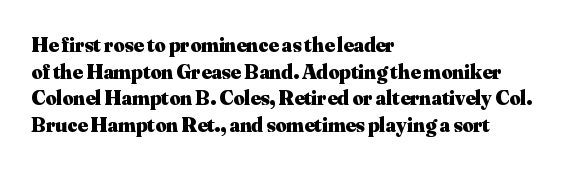
The image shows 21 px bold type, upright; set left-aligned, normal line spacing (1.27x), normal letter spacing, not underlined.
